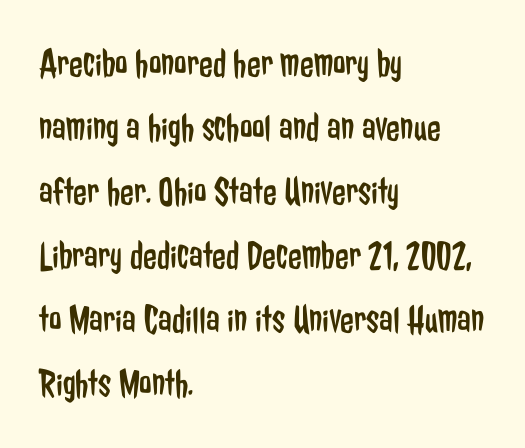
Do the letters lean? They stand straight. This is not heavy type; no bold has been used. These lines sit exactly where default settings would place them. Glyph-to-glyph distance matches everyday printed text. Just letters on the line, the space beneath them empty. Grotesque or geometric, the face here clearly has no serifs.
